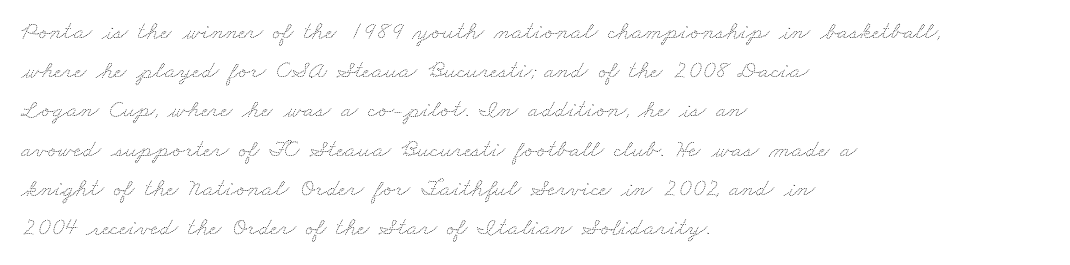
Q: Is the text bold? A: No.
Q: Is the text underlined? A: No.
Q: How is the paragraph aligned? A: Left-aligned.
Q: Is the spacing between letters normal or unusually wide? A: Normal.
Q: Is the spacing between lines tight, normal or loose? A: Normal.
